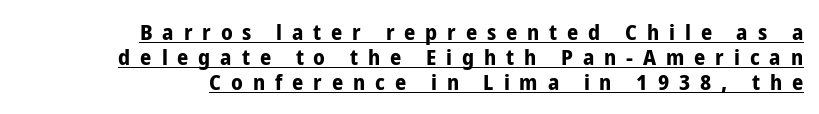
The image shows 22 px bold type, upright; set right-aligned, tight line spacing (1.14x), unusually wide letter spacing (+0.45 em), underlined.
